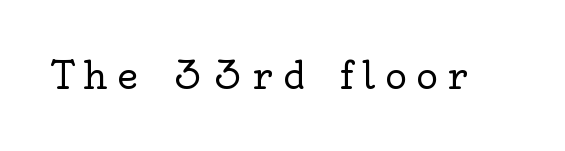
The image shows 37 px regular-weight serif type, upright; set unusually wide letter spacing (+0.25 em), not underlined; a small x-height.
